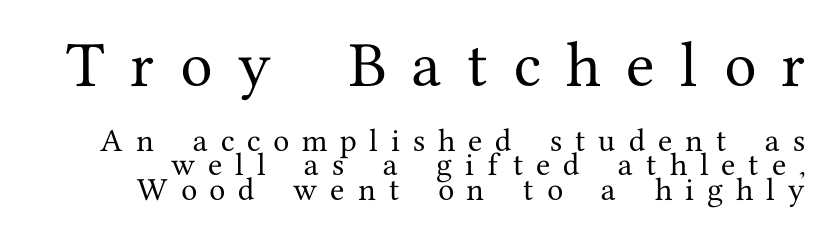
The image shows 52 px serif type, upright; set tight line spacing (0.96x), unusually wide letter spacing (+0.5 em), not underlined; the first (top) block is 2.0x larger; medium stroke contrast and a medium x-height.
